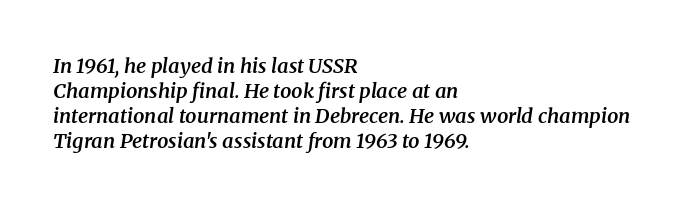
The image shows 20 px text type, italic (leaning right); set left-aligned, normal line spacing (1.25x), normal letter spacing, not underlined.
